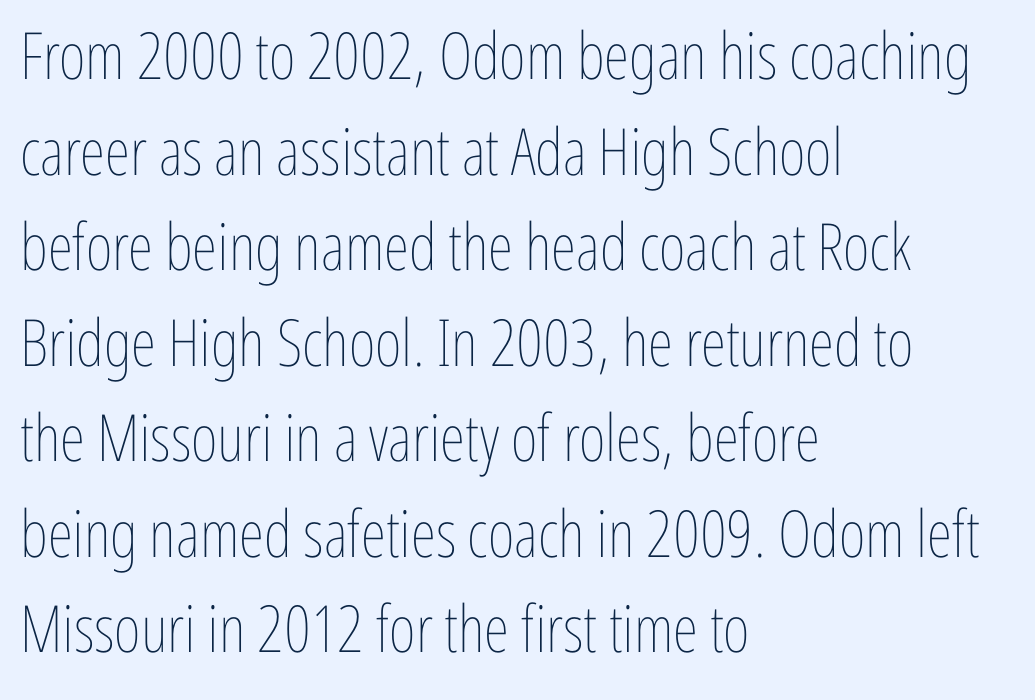
Each letter keeps its own natural width here, so spacing adapts to shape. Each row of text sits above clean, open space. What's the leading like? Ordinary, nothing unusual. The tracking reads as untouched default to a designer's eye.
